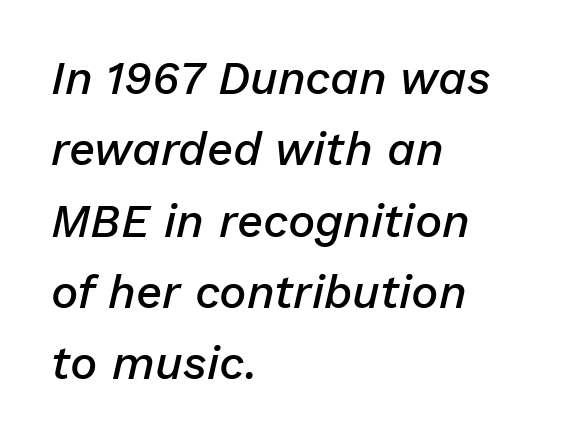
Line starts are locked; line ends wander. The letterforms sit shoulder to shoulder at normal distance. Style check: oblique. Quick note: interline space is typical. Looks like regular typesetting: each glyph gets only the width it needs.
